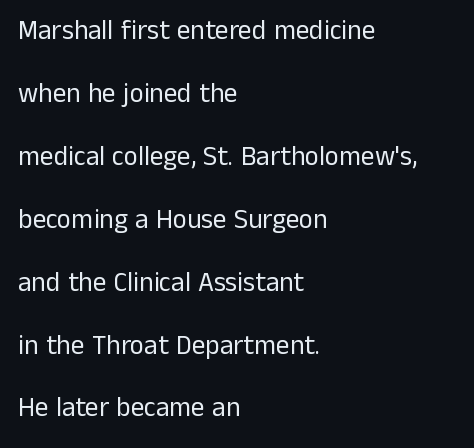
{"italic": "no", "bold": "no", "underline": "no", "align": "left", "line_spacing": "loose", "line_spacing_ratio": 2.33, "letter_spacing": "normal", "letter_spacing_em": 0.0, "glyph_px": 27}
